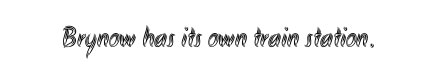
The horizontal fit of the characters is conventional and even. No word sits above an underline. Here the designer chose a conventional face with non-uniform glyph widths.
